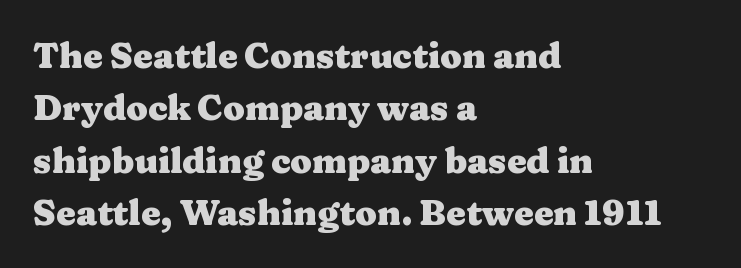
The image shows 35 px heavy, wide serif type, upright; set left-aligned, normal line spacing (1.5x), normal letter spacing, not underlined; medium stroke contrast and a medium x-height.
